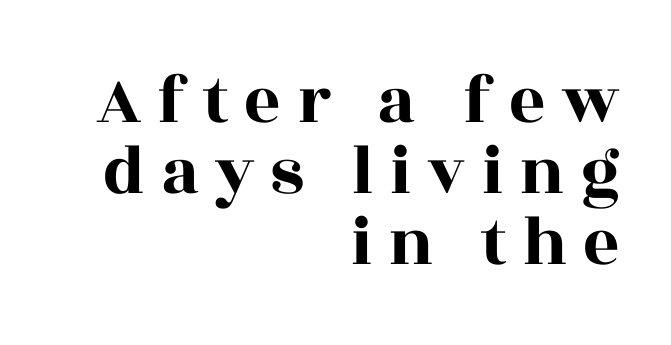
{"serif": "yes", "italic": "no", "width": "wide", "x_height": "large", "monospaced": "no", "underline": "no", "align": "right", "line_spacing": "tight", "line_spacing_ratio": 1.0, "letter_spacing": "wide", "letter_spacing_em": 0.22, "glyph_px": 71}
